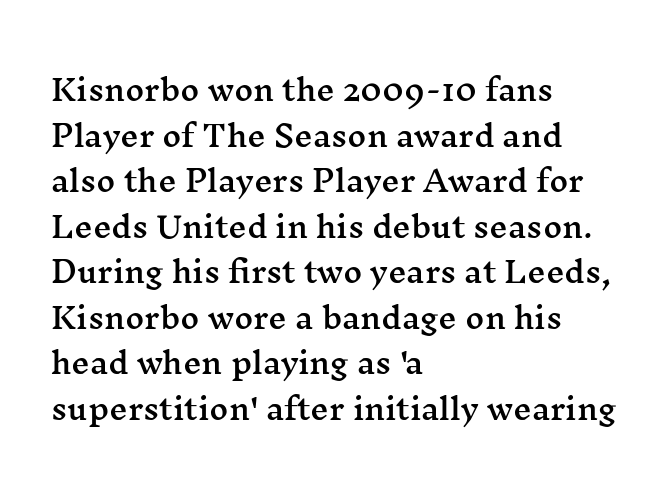
Q: Is the text italic (slanted)? A: No, it is upright.
Q: Is the typeface a serif or a sans-serif typeface? A: Serif.
Q: Is the text underlined? A: No.
Q: How is the paragraph aligned? A: Left-aligned.
Q: Is the spacing between letters normal or unusually wide? A: Normal.
Q: Is the spacing between lines tight, normal or loose? A: Normal.
Q: Width (condensed, normal, or wide)? A: Wide.
Q: Stroke contrast? A: Medium.
Q: x-height? A: Medium.
Q: Monospaced? A: No.
